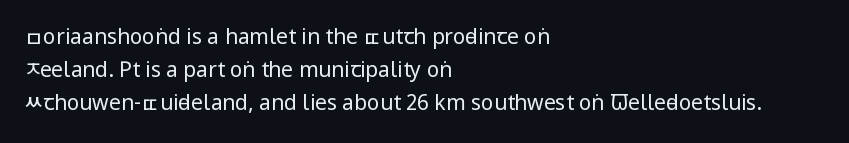
Q: Is the text bold? A: No.
Q: Is the text italic (slanted)? A: No, it is upright.
Q: Is the text underlined? A: No.
Q: How is the paragraph aligned? A: Left-aligned.
Q: Is the spacing between letters normal or unusually wide? A: Normal.
Q: Is the spacing between lines tight, normal or loose? A: Normal.
